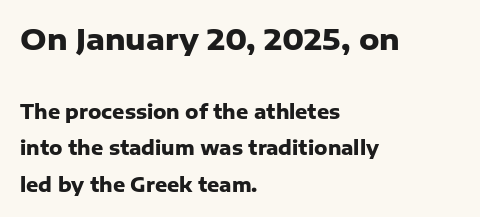
{"serif": "no", "italic": "no", "bold": "yes", "weight": "heavy", "width": "normal", "stroke_contrast": "low", "x_height": "medium", "monospaced": "no", "underline": "no", "align": "left", "line_spacing": "loose", "line_spacing_ratio": 1.92, "letter_spacing": "normal", "letter_spacing_em": 0.0, "larger_block": "first", "size_ratio": 1.53, "glyph_px": 29}
